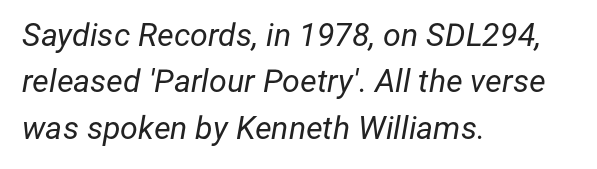
{"italic": "yes", "lean": "right", "slant_degrees": 12, "bold": "no", "weight": "regular", "width": "normal", "stroke_contrast": "low", "x_height": "medium", "monospaced": "no", "underline": "no", "align": "left", "line_spacing": "normal", "line_spacing_ratio": 1.45, "letter_spacing": "normal", "letter_spacing_em": 0.0, "glyph_px": 32}
